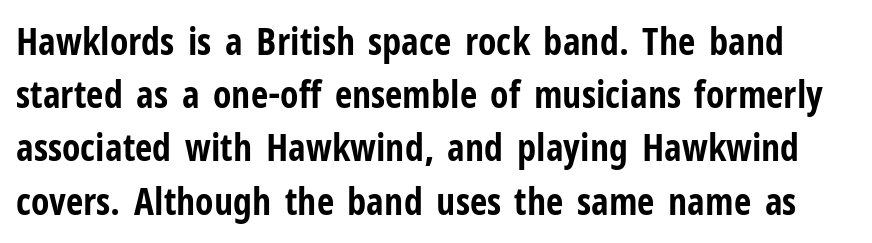
Q: Is the text bold? A: Yes.
Q: Is the text italic (slanted)? A: No, it is upright.
Q: Is the typeface a serif or a sans-serif typeface? A: Sans-serif.
Q: Is the text underlined? A: No.
Q: Is the spacing between letters normal or unusually wide? A: Normal.
Q: Is the spacing between lines tight, normal or loose? A: Normal.
Q: Width (condensed, normal, or wide)? A: Condensed.
Q: Stroke contrast? A: Low.
Q: x-height? A: Medium.
Q: Monospaced? A: No.
